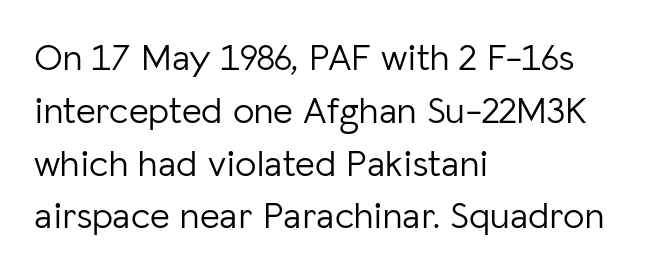
The image shows 38 px light sans-serif type, upright; set left-aligned, normal line spacing (1.39x), normal letter spacing, not underlined; low stroke contrast and a medium x-height.
